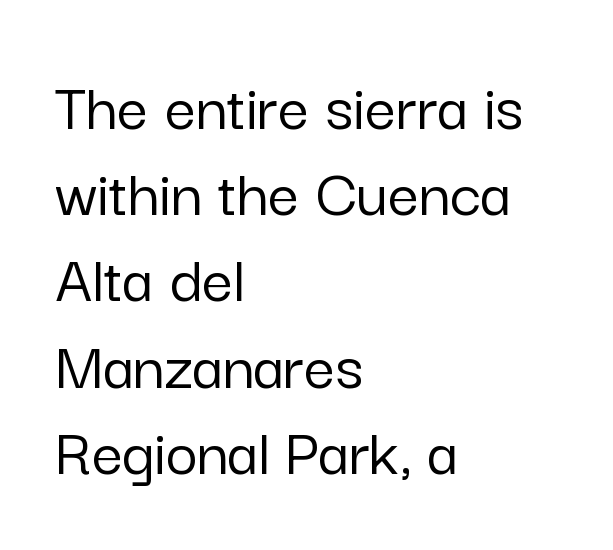
The image shows 69 px sans-serif type, upright; set left-aligned, normal line spacing (1.25x), normal letter spacing, not underlined; low stroke contrast and a medium x-height.
